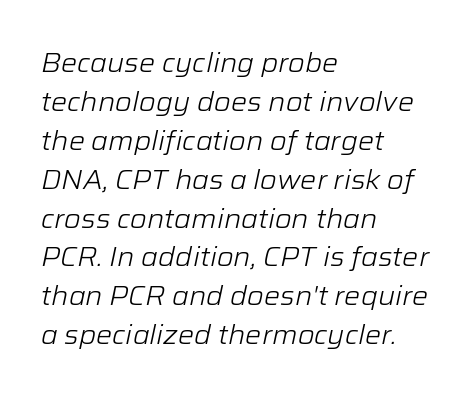
{"italic": "yes", "lean": "right", "slant_degrees": 12, "bold": "no", "underline": "no", "align": "left", "line_spacing": "normal", "line_spacing_ratio": 1.44, "letter_spacing": "normal", "letter_spacing_em": 0.0, "glyph_px": 27}
